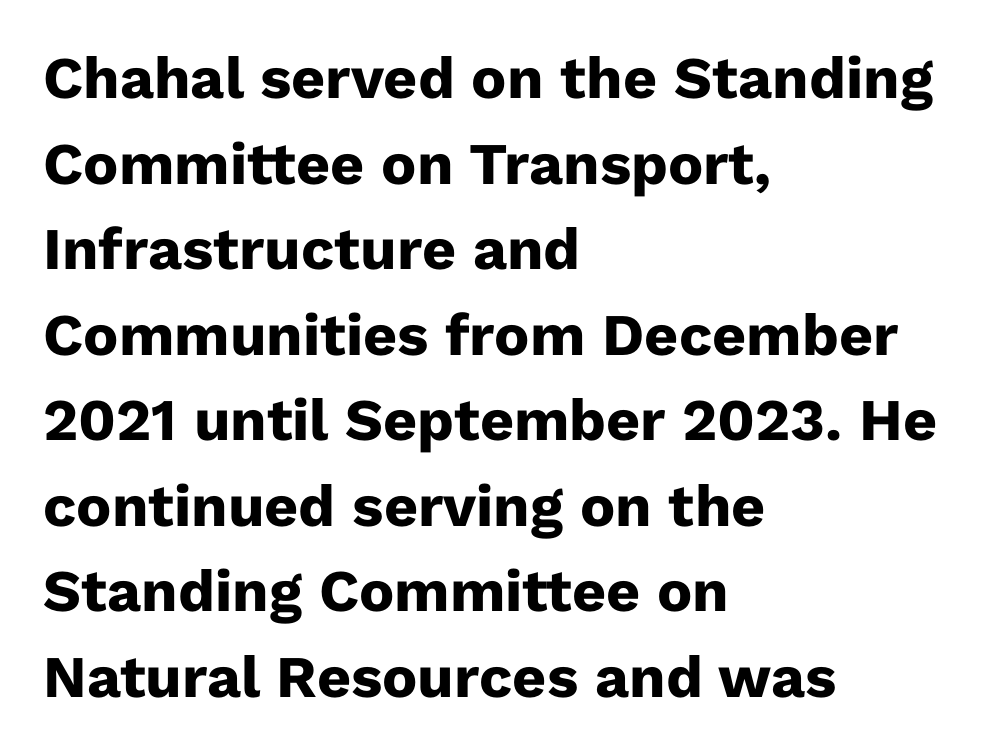
Here the designer chose a conventional face with non-uniform glyph widths. This sample keeps an unexceptional amount of space between lines. The paragraph shown leans on its left margin. Italic: no, the glyphs are upright roman. The horizontal fit of the characters is conventional and even. Underlining? Definitely not there.
